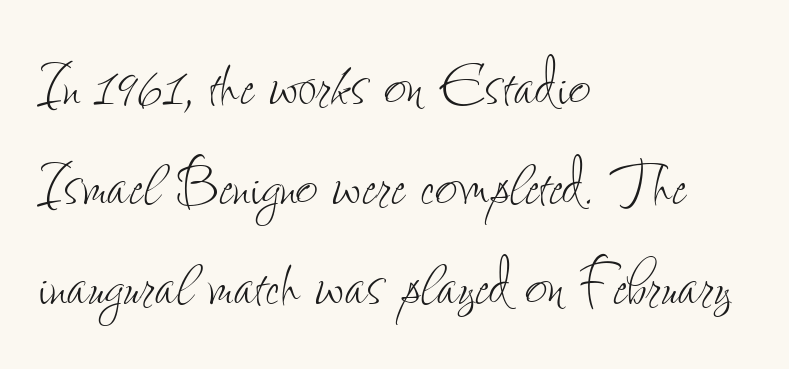
{"bold": "no", "weight": "thin", "width": "condensed", "stroke_contrast": "low", "x_height": "small", "monospaced": "no", "underline": "no", "align": "left", "line_spacing": "normal", "line_spacing_ratio": 1.3, "letter_spacing": "normal", "letter_spacing_em": 0.0, "glyph_px": 77}
